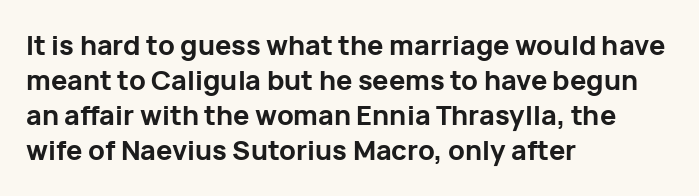
The image shows 27 px bold type, upright; set left-aligned, normal line spacing (1.3x), normal letter spacing, not underlined.
